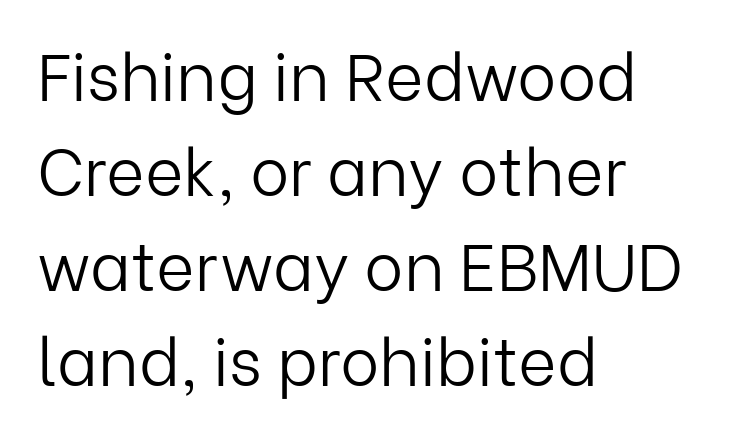
Weight class: somewhere from thin through regular. Just letters on the line, the space beneath them empty. Spacing verdict: proportional, widths tailored to each character. Classification — sans serif. Every stem runs plumb, perpendicular to the baseline. The rendering keeps characters at their native spacing.
